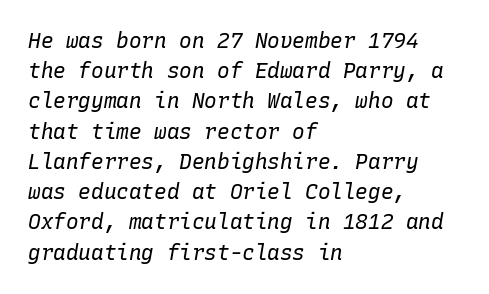
The foot of each line stays bare and open. The lettering tilts uniformly, giving the passage an italic look. The rendering anchors every line to the left-hand side. Whoever set this chose a conventional vertical rhythm. Unbolded letterforms with no extra heft.
